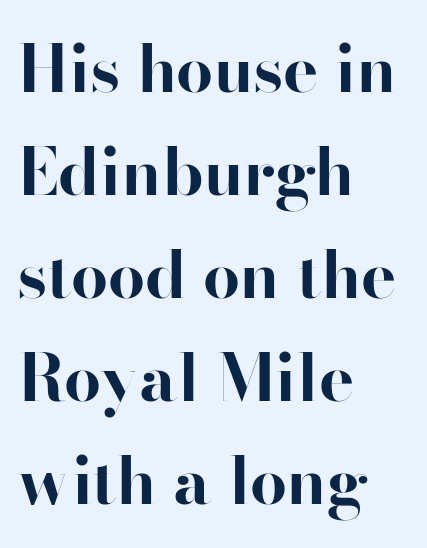
Q: Is the text bold? A: Yes.
Q: Is the text italic (slanted)? A: No, it is upright.
Q: Is the typeface a serif or a sans-serif typeface? A: Sans-serif.
Q: Is the text underlined? A: No.
Q: How is the paragraph aligned? A: Left-aligned.
Q: Is the spacing between letters normal or unusually wide? A: Normal.
Q: Is the spacing between lines tight, normal or loose? A: Normal.
Q: Width (condensed, normal, or wide)? A: Normal.
Q: Stroke contrast? A: High.
Q: x-height? A: Small.
Q: Monospaced? A: No.
